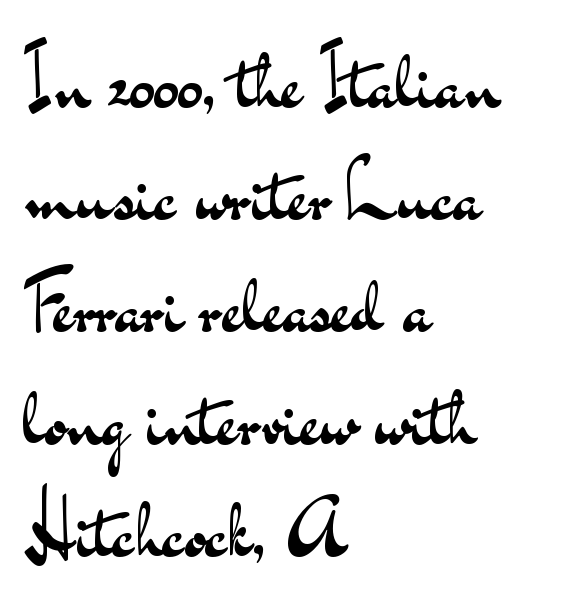
Q: Is the text bold? A: No.
Q: Is the text italic (slanted)? A: Yes.
Q: Is the typeface a serif or a sans-serif typeface? A: Sans-serif.
Q: Is the text underlined? A: No.
Q: How is the paragraph aligned? A: Left-aligned.
Q: Is the spacing between letters normal or unusually wide? A: Normal.
Q: Is the spacing between lines tight, normal or loose? A: Normal.
Q: Width (condensed, normal, or wide)? A: Wide.
Q: Stroke contrast? A: Medium.
Q: x-height? A: Small.
Q: Monospaced? A: No.
